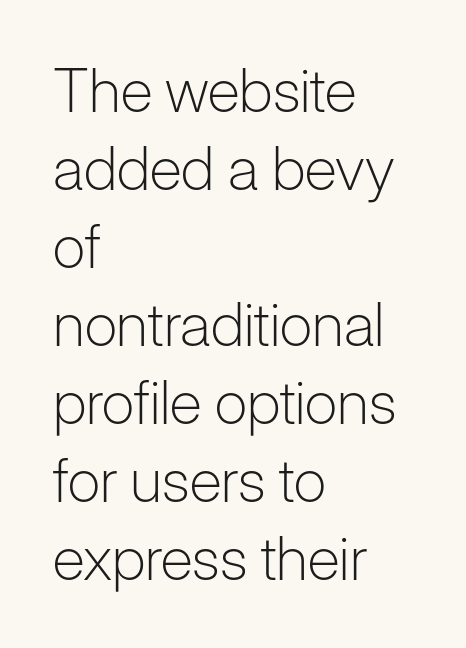
{"serif": "no", "italic": "no", "bold": "no", "weight": "light", "width": "normal", "stroke_contrast": "low", "x_height": "medium", "monospaced": "no", "underline": "no", "align": "left", "line_spacing": "normal", "line_spacing_ratio": 1.3, "letter_spacing": "normal", "letter_spacing_em": 0.0, "glyph_px": 60}
